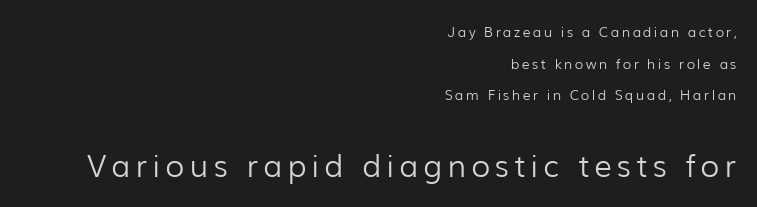
Each letter keeps its own natural width here, so spacing adapts to shape. Look at the bottom of the vertical strokes: they stop flat, with no serifs. Nobody drew a line under any word here. The passage shown begins with its smaller block and ends with its larger one.
